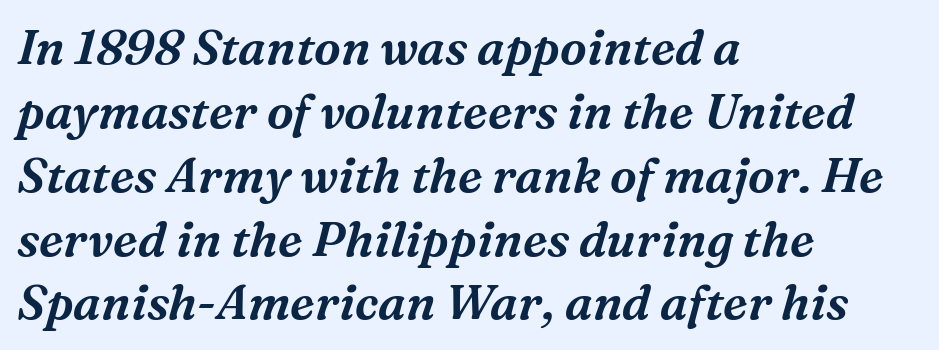
{"serif": "yes", "italic": "yes", "lean": "right", "slant_degrees": 16, "width": "normal", "stroke_contrast": "medium", "x_height": "medium", "monospaced": "no", "underline": "no", "align": "left", "line_spacing": "normal", "line_spacing_ratio": 1.33, "letter_spacing": "normal", "letter_spacing_em": 0.0, "glyph_px": 48}
